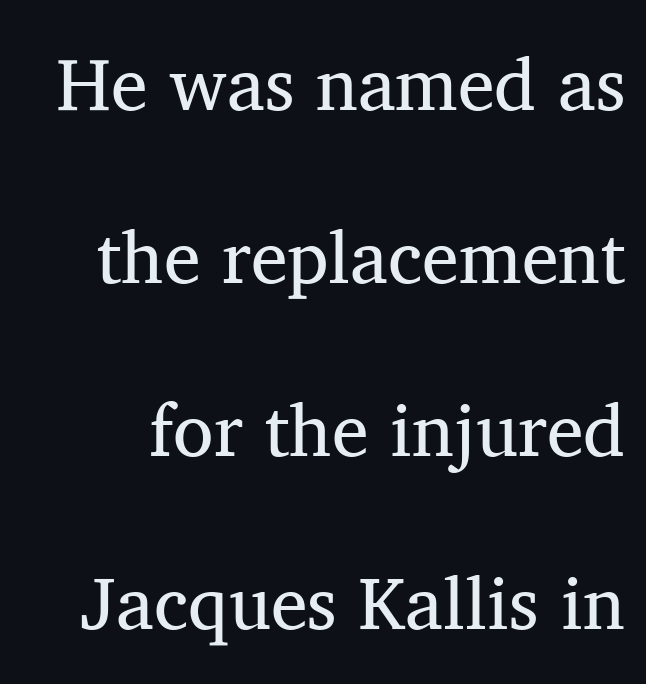
What's the leading like? Stretched, with rows far apart. The specimen reads as upright at a glance. Character widths vary here, with narrow letters taking less room than wide ones. Nobody touched the tracking dial on this one.
